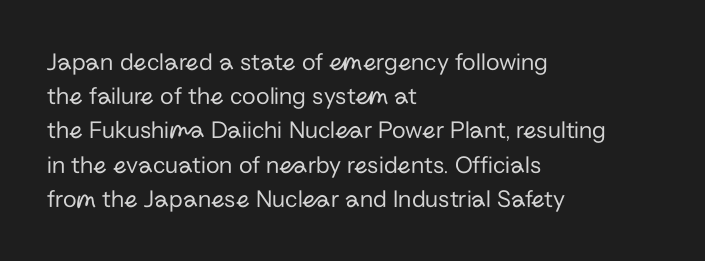
The area under the type is left untouched. A roman cut, with each character standing at attention. Observe the ordinary spacing: letters are neighbours, not strangers. Notice how the passage keeps a crisp vertical edge on the left only.
